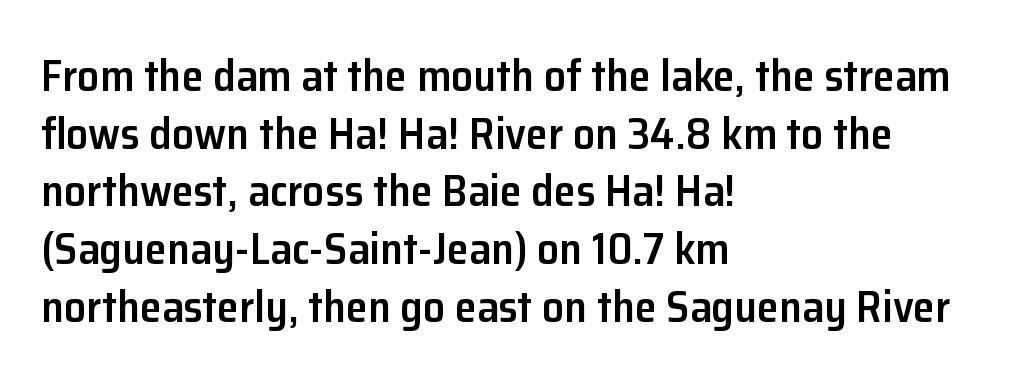
Q: Is the text bold? A: Semi-bold.
Q: Is the text italic (slanted)? A: No, it is upright.
Q: Is the typeface a serif or a sans-serif typeface? A: Sans-serif.
Q: Is the text underlined? A: No.
Q: How is the paragraph aligned? A: Left-aligned.
Q: Is the spacing between letters normal or unusually wide? A: Normal.
Q: Is the spacing between lines tight, normal or loose? A: Normal.
Q: Width (condensed, normal, or wide)? A: Normal.
Q: Stroke contrast? A: Low.
Q: x-height? A: Medium.
Q: Monospaced? A: No.
